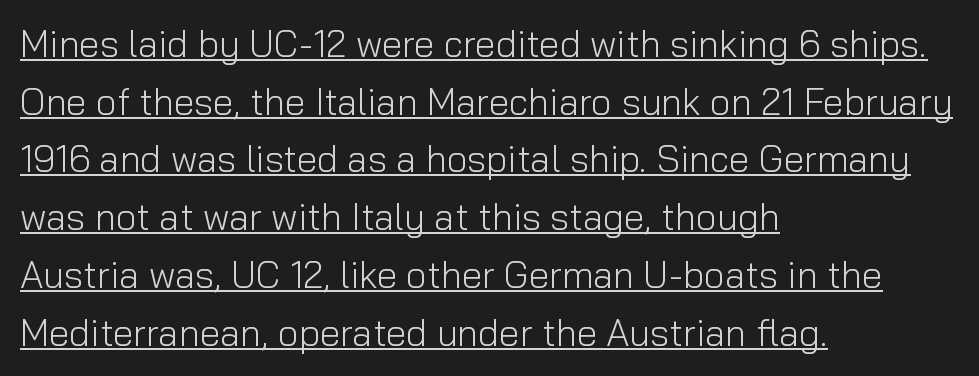
Q: Is the text bold? A: No.
Q: Is the text italic (slanted)? A: No, it is upright.
Q: Is the typeface a serif or a sans-serif typeface? A: Sans-serif.
Q: Is the text underlined? A: Yes.
Q: How is the paragraph aligned? A: Left-aligned.
Q: Is the spacing between letters normal or unusually wide? A: Normal.
Q: Is the spacing between lines tight, normal or loose? A: Normal.
Q: Width (condensed, normal, or wide)? A: Normal.
Q: Stroke contrast? A: Low.
Q: x-height? A: Medium.
Q: Monospaced? A: No.
